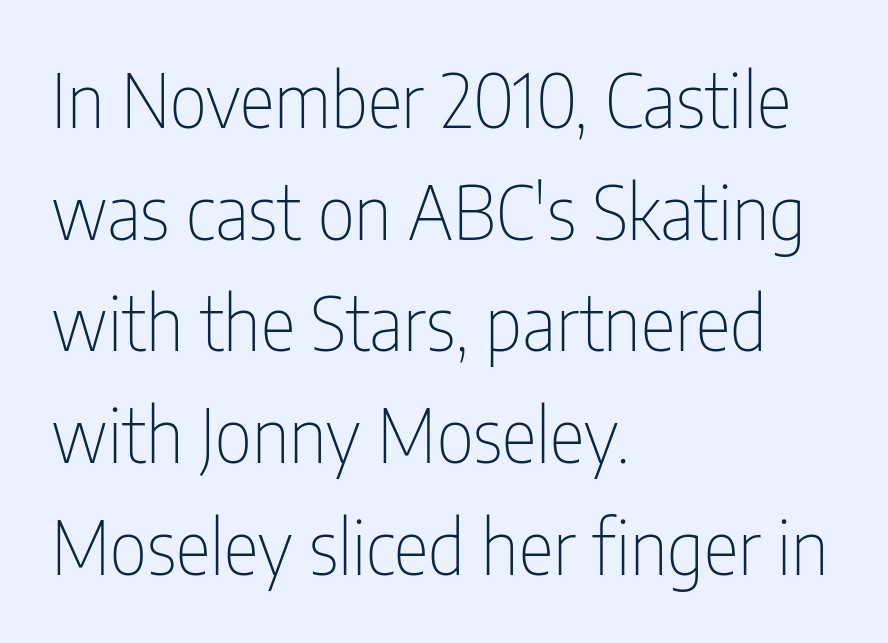
Q: Is the text bold? A: No.
Q: Is the text italic (slanted)? A: No, it is upright.
Q: Is the typeface a serif or a sans-serif typeface? A: Sans-serif.
Q: Is the text underlined? A: No.
Q: How is the paragraph aligned? A: Left-aligned.
Q: Is the spacing between letters normal or unusually wide? A: Normal.
Q: Is the spacing between lines tight, normal or loose? A: Normal.
Q: Width (condensed, normal, or wide)? A: Condensed.
Q: Stroke contrast? A: Low.
Q: x-height? A: Medium.
Q: Monospaced? A: No.
